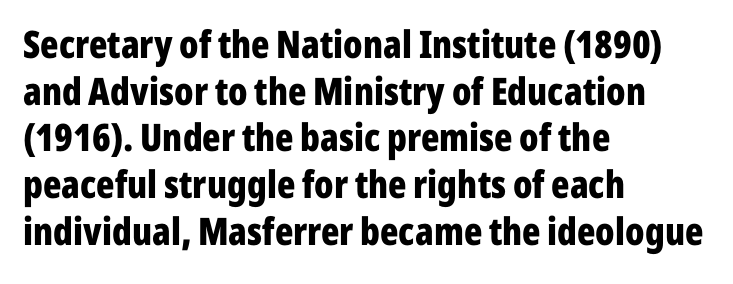
The passage shown is typed in a proportional face where columns would drift. This sample uses an upright cut, with every glyph sitting square on the baseline. If you drew a ruler down the left edge, every line would touch it. Is the type bold? Yes — the strokes are clearly thick and heavy.
